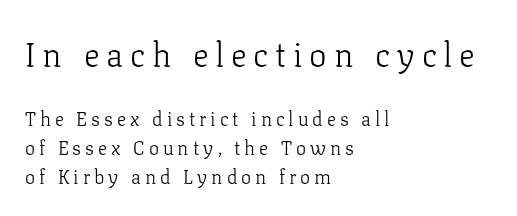
The image shows 33 px light serif type, upright; set left-aligned, normal line spacing (1.53x), unusually wide letter spacing (+0.21 em), not underlined; the first (top) block is 1.74x larger; low stroke contrast and a medium x-height.
